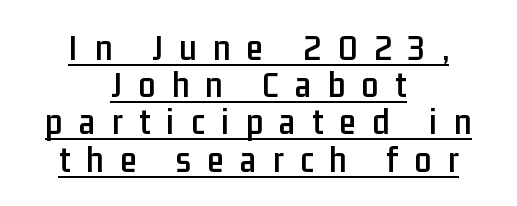
{"serif": "no", "italic": "no", "width": "condensed", "stroke_contrast": "low", "x_height": "medium", "monospaced": "no", "underline": "yes", "align": "center", "line_spacing": "tight", "line_spacing_ratio": 0.98, "letter_spacing": "wide", "letter_spacing_em": 0.43, "glyph_px": 38}
